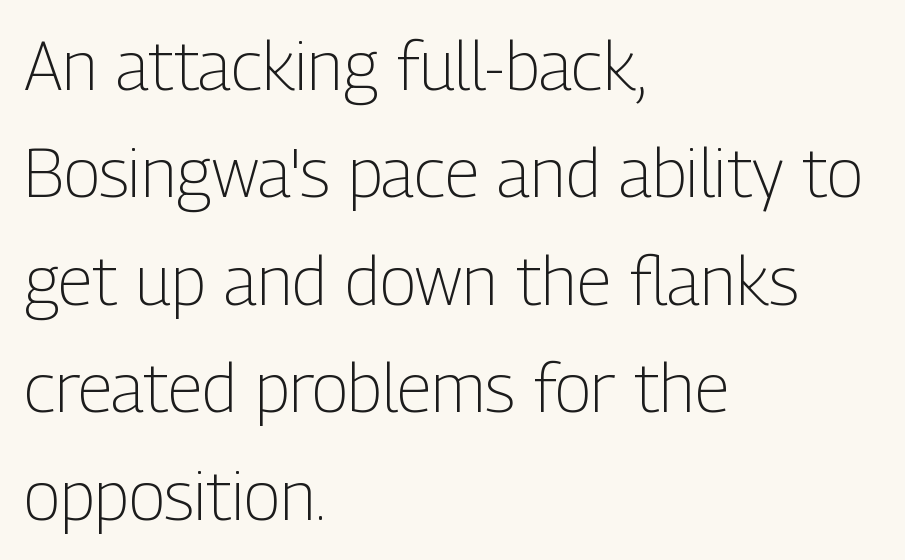
The image shows 68 px light, condensed sans-serif type, upright; set left-aligned, normal line spacing (1.58x), normal letter spacing, not underlined; low stroke contrast and a medium x-height.
